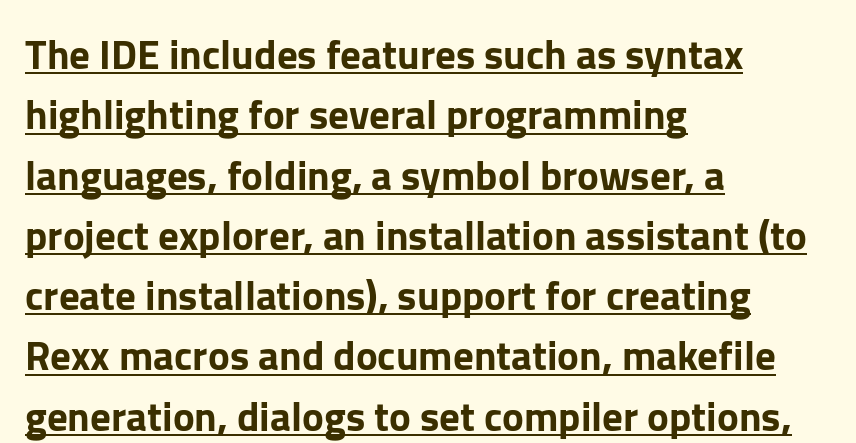
Where is the straight margin? On the left. No extra tracking has been applied to these lines. Spacing verdict: proportional, widths tailored to each character. The typeface chosen for these lines omits serifs.
